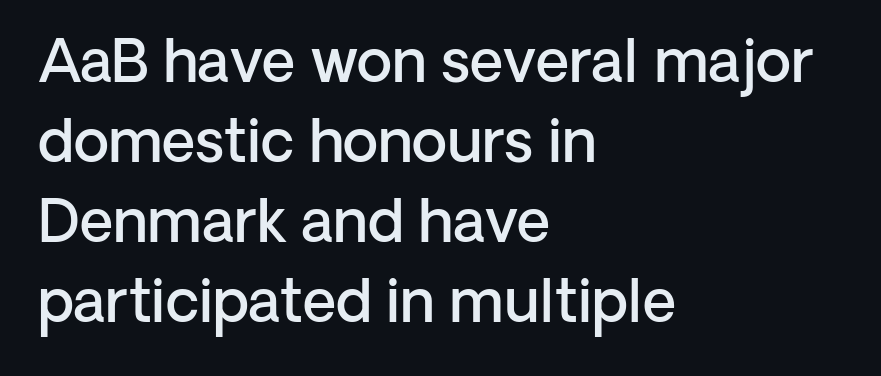
Spacing between characters is what you'd get straight out of the box. Descender tails drop into unmarked territory. The rag falls on the right side of this text block. A bit beefed up — I'd call it semibold rather than bold.
